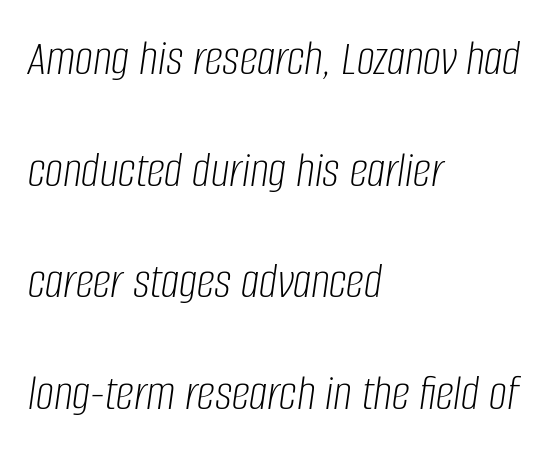
The image shows 51 px light, condensed type, italic (leaning right); set left-aligned, loose line spacing (2.19x), normal letter spacing, not underlined; low stroke contrast and a large x-height.
